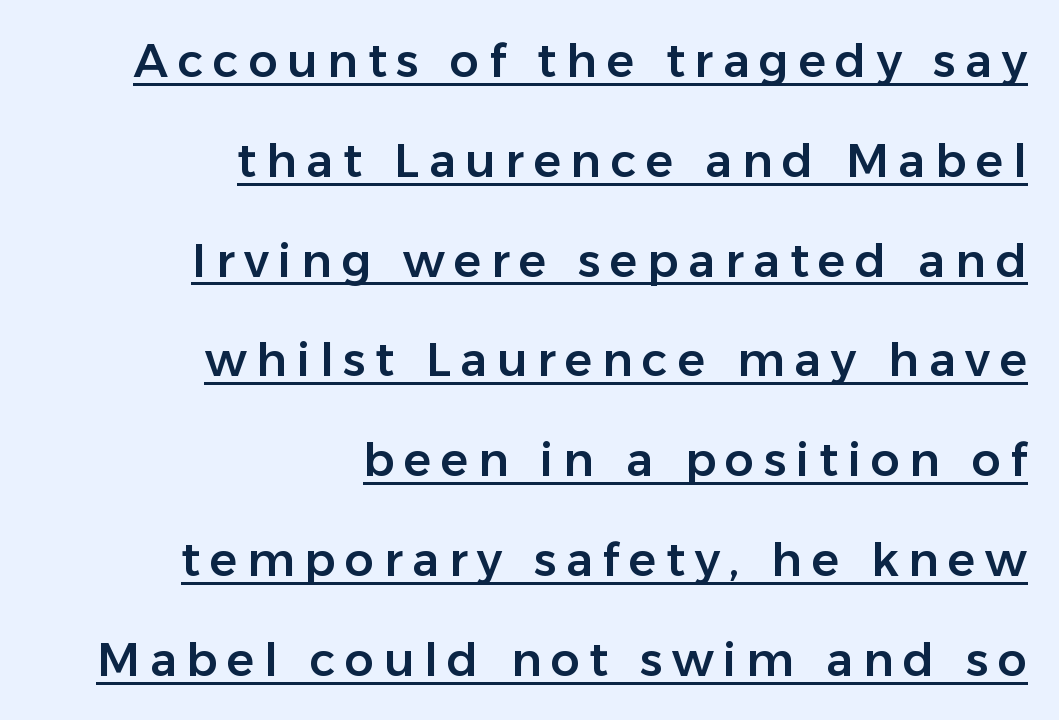
What decoration does the sample have? An underline. This is the regular roman posture of the typeface. Note the varied advance widths — an 'i' is clearly narrower than an 'm'. Caption: multi-line text, flush right, ragged left. Interline gaps are noticeably wide in this sample. Is this a sans? Yes — the strokes have no serifs.
